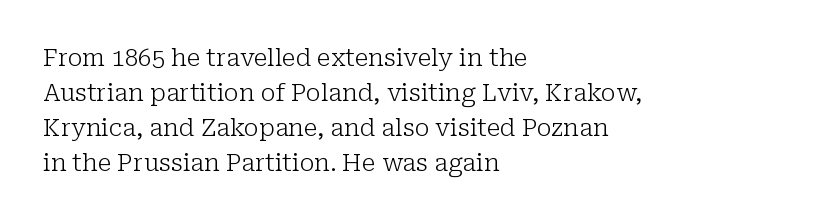
{"italic": "no", "bold": "no", "underline": "no", "align": "left", "line_spacing": "normal", "line_spacing_ratio": 1.46, "letter_spacing": "normal", "letter_spacing_em": 0.0, "glyph_px": 24}
